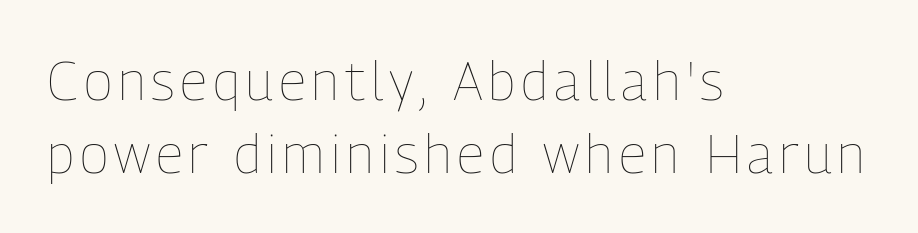
The image shows 54 px thin, condensed type, upright; set left-aligned, normal line spacing (1.35x), not underlined; low stroke contrast and a medium x-height.
